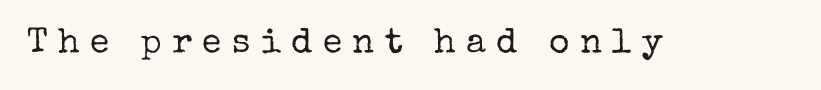
Q: Is the text bold? A: No.
Q: Is the text italic (slanted)? A: No, it is upright.
Q: Is the typeface a serif or a sans-serif typeface? A: Serif.
Q: Is the text underlined? A: No.
Q: Is the spacing between letters normal or unusually wide? A: Unusually wide.
Q: Width (condensed, normal, or wide)? A: Normal.
Q: Stroke contrast? A: Low.
Q: x-height? A: Medium.
Q: Monospaced? A: No.
